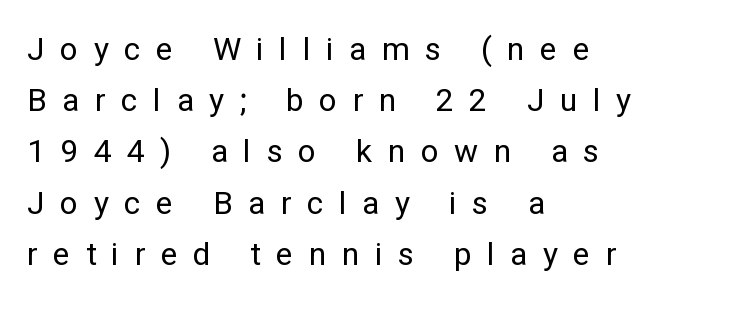
The setting favours the left margin, as ordinary paragraphs usually do. Nope, not italic — everything's standing straight. Is the stroke heavy? The answer is a plain regular-or-lighter. Each row of text sits above clean, open space. A typesetter would call this proportional, since set widths differ per character. Horizontal bands of white between lines are of average thickness.
